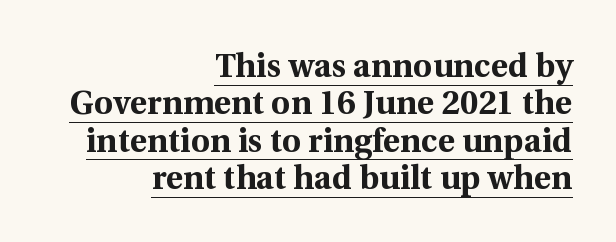
{"serif": "yes", "italic": "no", "bold": "yes", "weight": "bold", "width": "normal", "x_height": "medium", "monospaced": "no", "underline": "yes", "align": "right", "line_spacing": "tight", "line_spacing_ratio": 1.13, "letter_spacing": "normal", "letter_spacing_em": 0.0, "glyph_px": 33}
